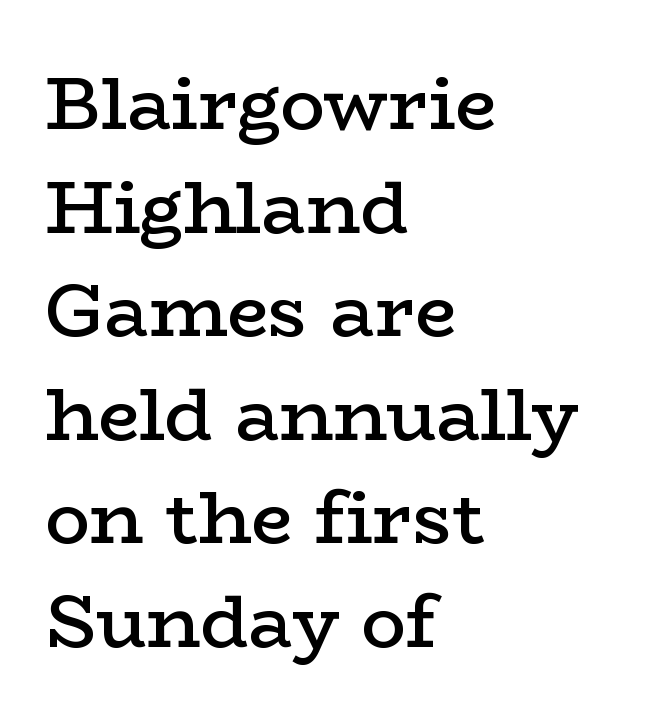
Q: Is the text bold? A: Semi-bold.
Q: Is the text italic (slanted)? A: No, it is upright.
Q: Is the typeface a serif or a sans-serif typeface? A: Serif.
Q: Is the text underlined? A: No.
Q: How is the paragraph aligned? A: Left-aligned.
Q: Is the spacing between letters normal or unusually wide? A: Normal.
Q: Is the spacing between lines tight, normal or loose? A: Normal.
Q: Width (condensed, normal, or wide)? A: Wide.
Q: Stroke contrast? A: Low.
Q: x-height? A: Medium.
Q: Monospaced? A: No.
